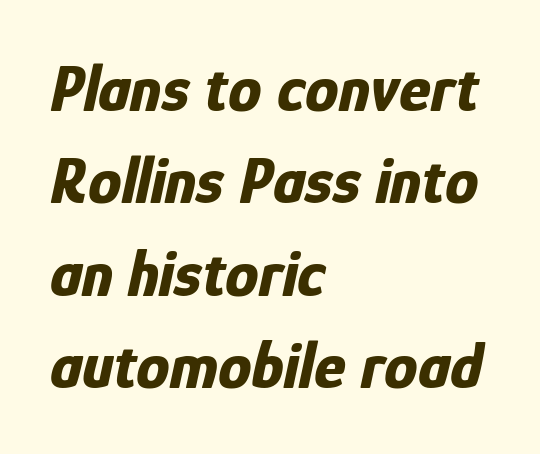
The image shows 67 px bold, condensed type, italic (leaning right); set left-aligned, normal line spacing (1.38x), normal letter spacing, not underlined; low stroke contrast and a medium x-height.
